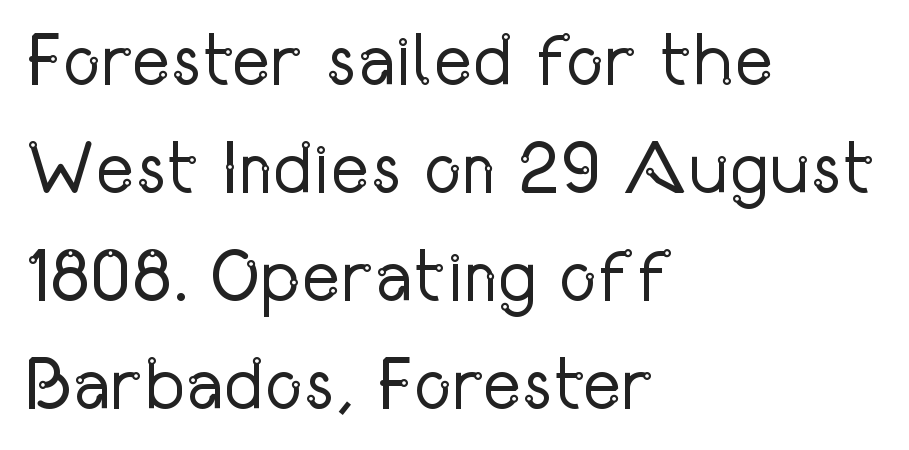
{"serif": "no", "italic": "no", "bold": "no", "weight": "regular", "width": "condensed", "stroke_contrast": "low", "x_height": "medium", "monospaced": "no", "underline": "no", "align": "left", "line_spacing": "normal", "line_spacing_ratio": 1.46, "letter_spacing": "normal", "letter_spacing_em": 0.0, "glyph_px": 74}
